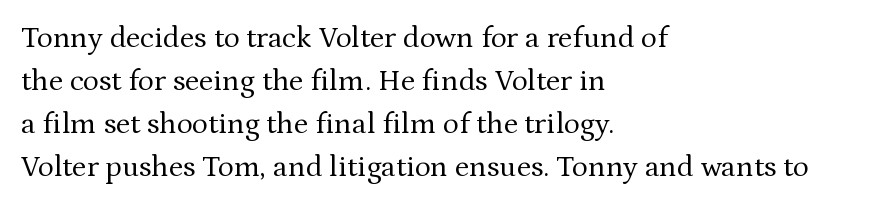
The image shows 30 px regular-weight serif type, upright; set left-aligned, normal line spacing (1.43x), normal letter spacing, not underlined; medium stroke contrast and a medium x-height.
